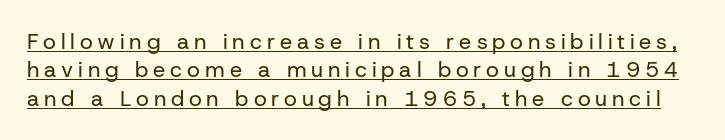
Is there an underline? Yes — a line sits under the letters. Vertical spacing — default. This is not heavy type; no bold has been used. What stands out about the letter spacing? Its width — letters are far apart.
